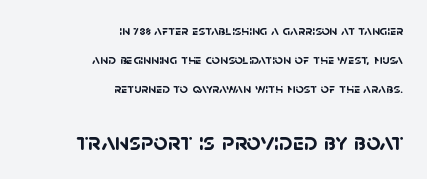
{"bold": "yes", "underline": "no", "align": "right", "line_spacing": "loose", "line_spacing_ratio": 2.08, "letter_spacing": "normal", "letter_spacing_em": 0.0, "larger_block": "second", "size_ratio": 1.79, "glyph_px": 25}
